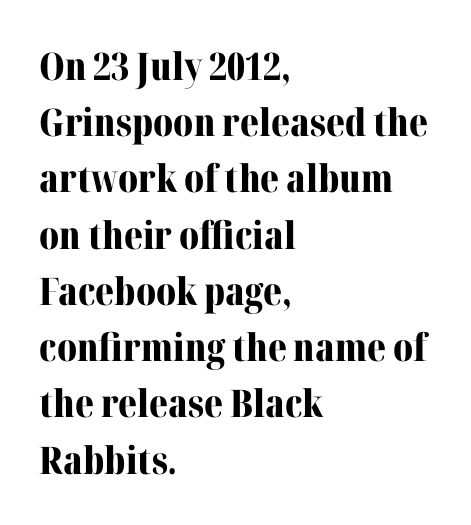
Q: Is the text bold? A: Yes.
Q: Is the text italic (slanted)? A: No, it is upright.
Q: Is the typeface a serif or a sans-serif typeface? A: Serif.
Q: Is the text underlined? A: No.
Q: How is the paragraph aligned? A: Left-aligned.
Q: Is the spacing between letters normal or unusually wide? A: Normal.
Q: Is the spacing between lines tight, normal or loose? A: Normal.
Q: Width (condensed, normal, or wide)? A: Normal.
Q: Stroke contrast? A: Medium.
Q: x-height? A: Medium.
Q: Monospaced? A: No.
